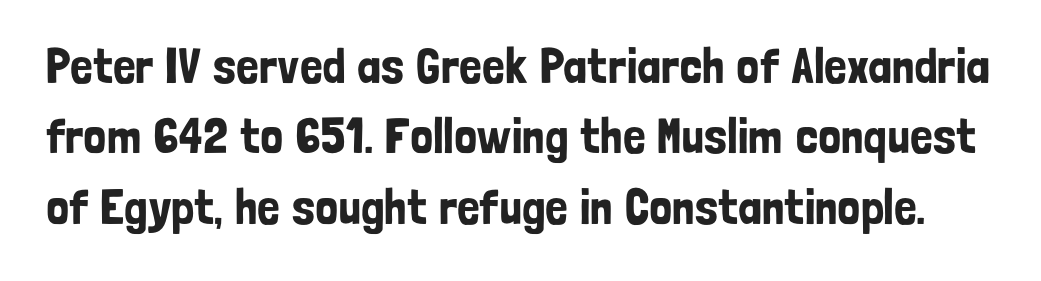
Observe the ordinary spacing: letters are neighbours, not strangers. The rendering uses natural spacing where letterforms have individual widths. This is roman type, the default non-slanted kind. The block of text has a typical density, with ordinary space between rows.
